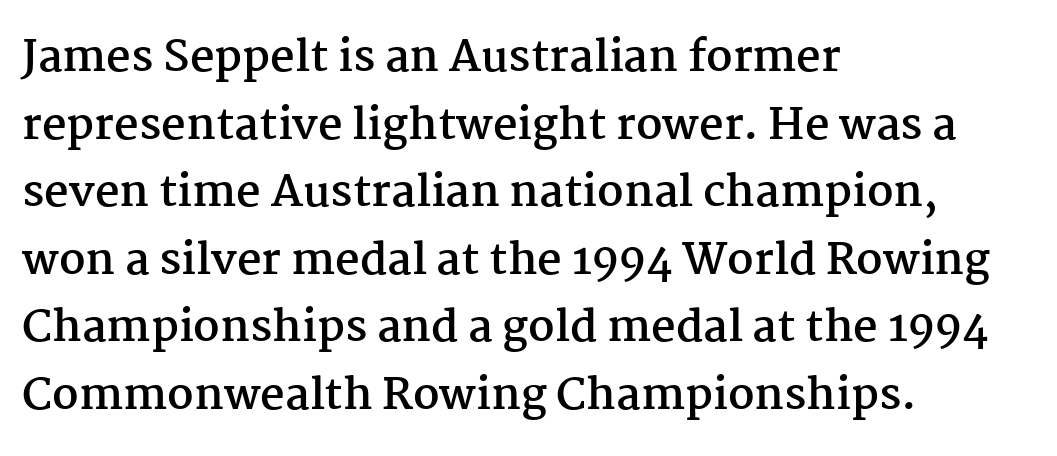
Type style note: has serifs. Rendered with straight, roman letterforms. The rows are spaced the way most documents space them. The area under the type is left untouched. Strokes here are thick enough to call this a true bold.
